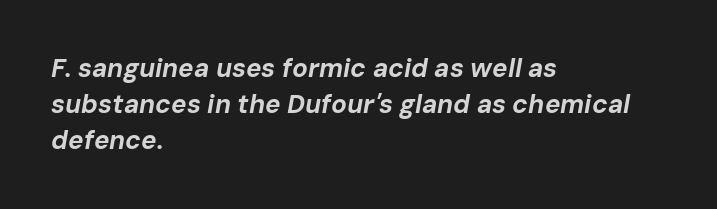
The passage shown leans; its letterforms are oblique. The rendering anchors every line to the left-hand side. The tracking reads as untouched default to a designer's eye. Rows of type keep a routine distance in the vertical direction. The font is running at its bold setting. Any mark beneath the type? The region is blank.
